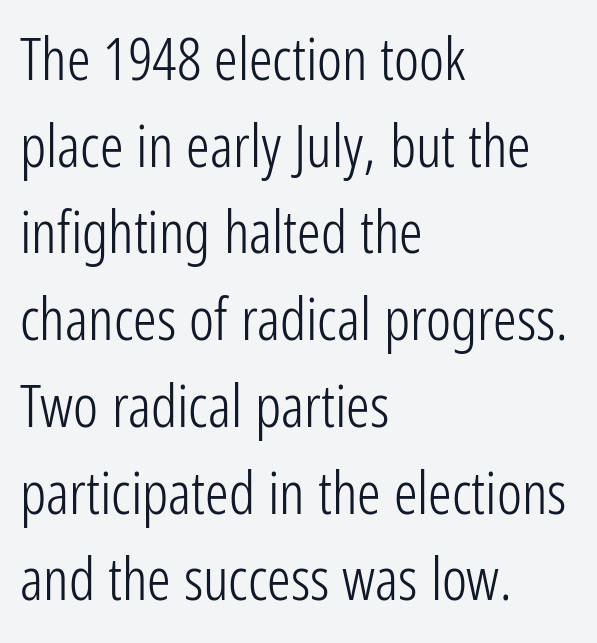
The image shows 59 px light, condensed sans-serif type, upright; set left-aligned, normal line spacing (1.47x), normal letter spacing, not underlined; low stroke contrast and a medium x-height.
